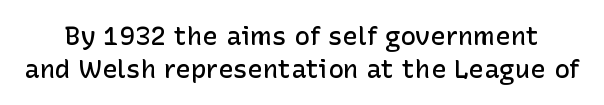
Q: Is the text bold? A: Semi-bold.
Q: Is the text italic (slanted)? A: No, it is upright.
Q: Is the text underlined? A: No.
Q: Is the spacing between letters normal or unusually wide? A: Normal.
Q: Is the spacing between lines tight, normal or loose? A: Normal.
